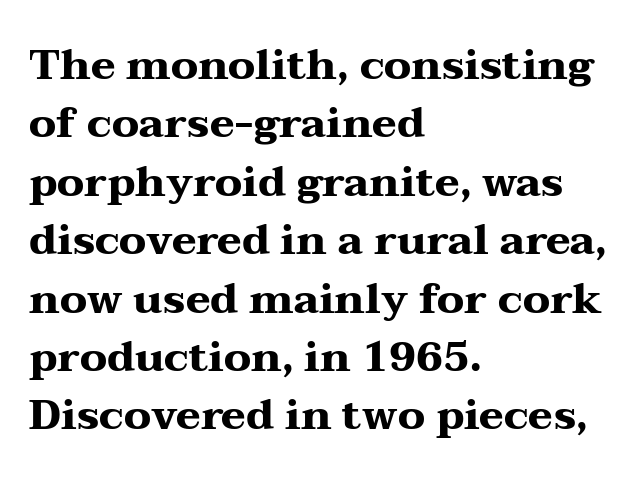
Q: Is the text bold? A: Yes.
Q: Is the text italic (slanted)? A: No, it is upright.
Q: Is the typeface a serif or a sans-serif typeface? A: Serif.
Q: Is the text underlined? A: No.
Q: How is the paragraph aligned? A: Left-aligned.
Q: Is the spacing between letters normal or unusually wide? A: Normal.
Q: Is the spacing between lines tight, normal or loose? A: Normal.
Q: Width (condensed, normal, or wide)? A: Wide.
Q: Stroke contrast? A: Medium.
Q: x-height? A: Medium.
Q: Monospaced? A: No.
